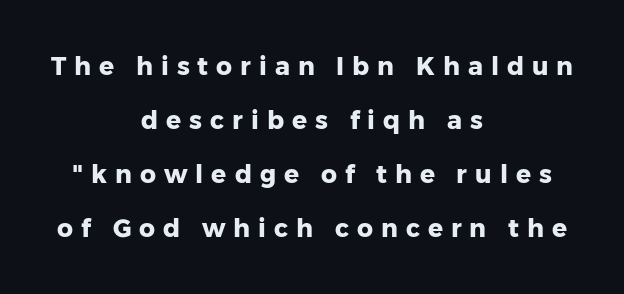
{"italic": "no", "bold": "yes", "underline": "no", "align": "center", "line_spacing": "loose", "line_spacing_ratio": 2.16, "letter_spacing": "wide", "letter_spacing_em": 0.32, "glyph_px": 25}
